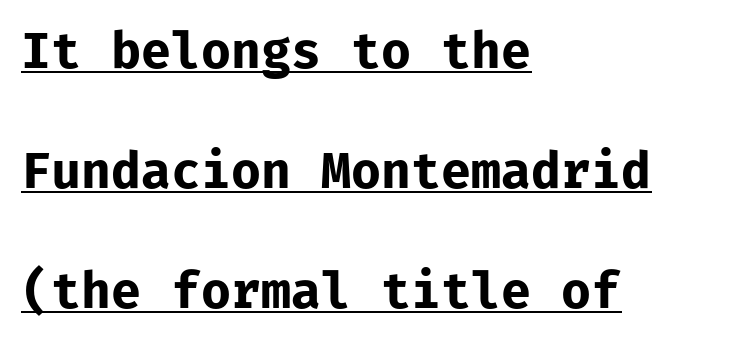
How heavy is the stroke? Heavy — this is a bold. The rendering uses the underline text-decoration. Leading: increased. When letters stand straight like this, we call the style roman or upright.
